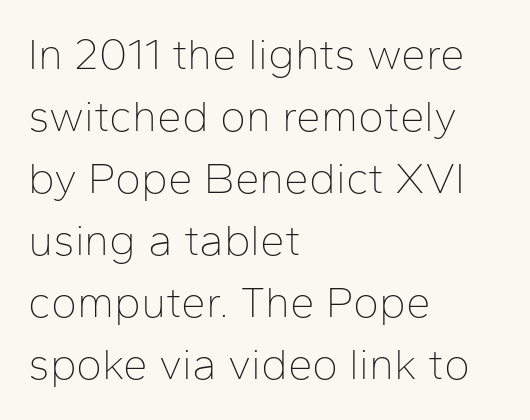
Where is the straight margin? On the left. The designer left line spacing at the default. Ascenders rise straight up at ninety degrees. The letters look calm and open, with moderate or lighter stems.
